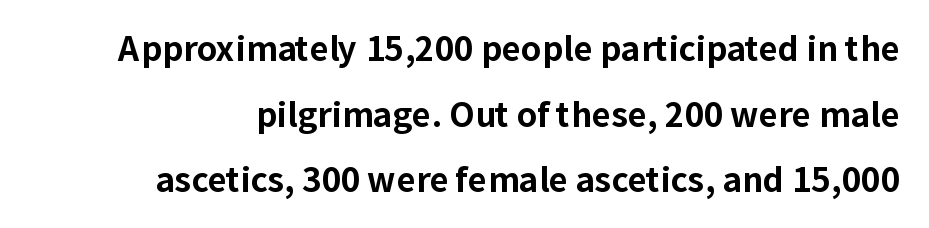
Q: Is the text bold? A: Yes.
Q: Is the text italic (slanted)? A: No, it is upright.
Q: Is the typeface a serif or a sans-serif typeface? A: Sans-serif.
Q: Is the text underlined? A: No.
Q: Is the spacing between letters normal or unusually wide? A: Normal.
Q: Is the spacing between lines tight, normal or loose? A: Loose.
Q: Width (condensed, normal, or wide)? A: Normal.
Q: Stroke contrast? A: Low.
Q: x-height? A: Medium.
Q: Monospaced? A: No.
